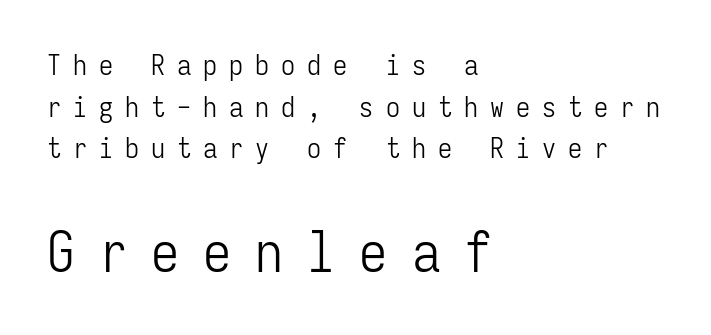
Type without underlining. Summary of vertical rhythm: regular, with standard interline spacing. Is this a sans? Yes — the strokes have no serifs. Stroke mass is kept to a normal reading level or below. Honestly, the letter spacing is so wide it's the main thing you notice. The text block is weighted toward the left margin, trailing off unevenly rightward.
